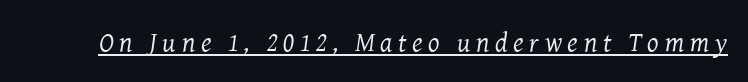
Q: Is the text bold? A: No.
Q: Is the text italic (slanted)? A: Yes, it leans right by about 8 degrees.
Q: Is the text underlined? A: Yes.
Q: Is the spacing between letters normal or unusually wide? A: Unusually wide.
